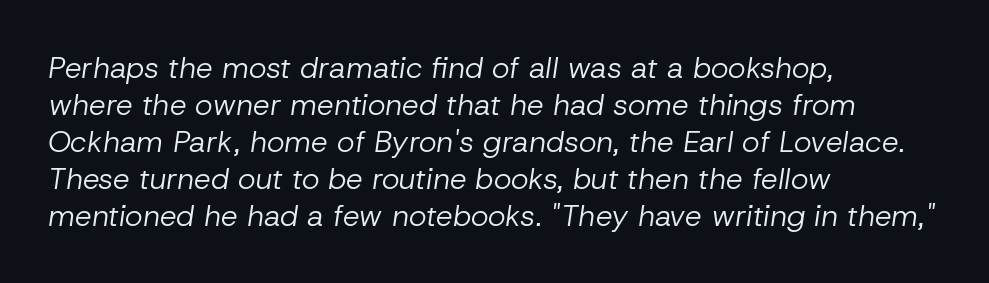
The image shows 30 px regular-weight type, italic (leaning right); set left-aligned, line spacing 1.23x, normal letter spacing, not underlined; low stroke contrast and a medium x-height.
